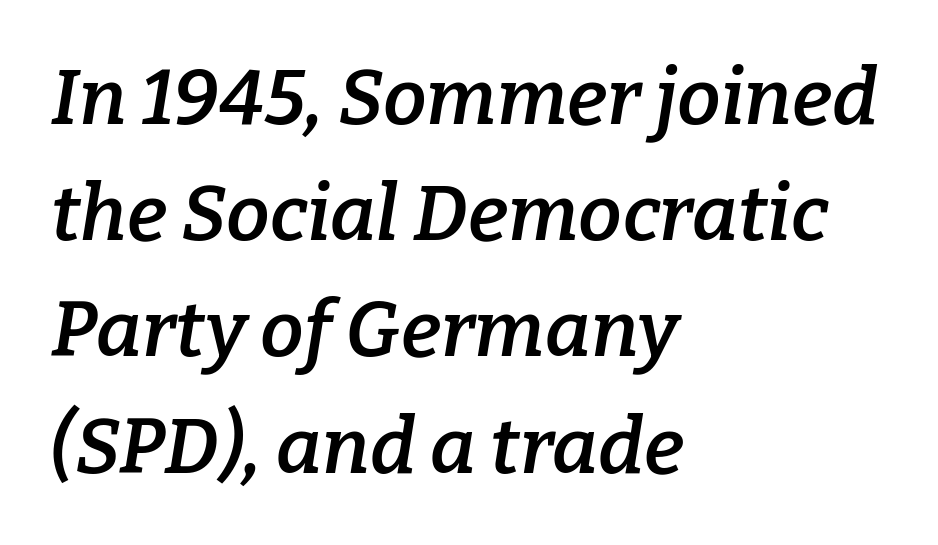
{"serif": "yes", "italic": "yes", "lean": "right", "slant_degrees": 9, "bold": "semi", "weight": "semibold", "width": "normal", "stroke_contrast": "low", "x_height": "medium", "monospaced": "no", "underline": "no", "align": "left", "line_spacing": "normal", "line_spacing_ratio": 1.49, "letter_spacing": "normal", "letter_spacing_em": 0.0, "glyph_px": 78}
